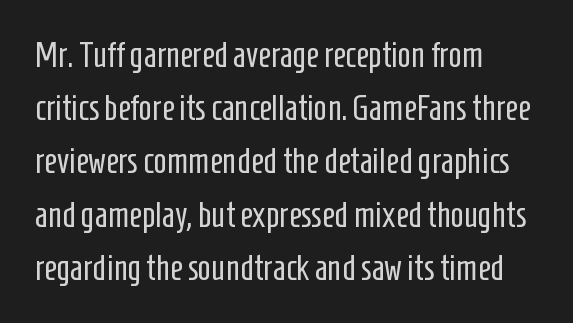
Unlike italic type, these characters show no tilt at all. Leading matches the norm, producing a regular column. The ragged edge is on the right, which tells us the setting is flush left. These lines keep a tight, regular rhythm from letter to letter.
